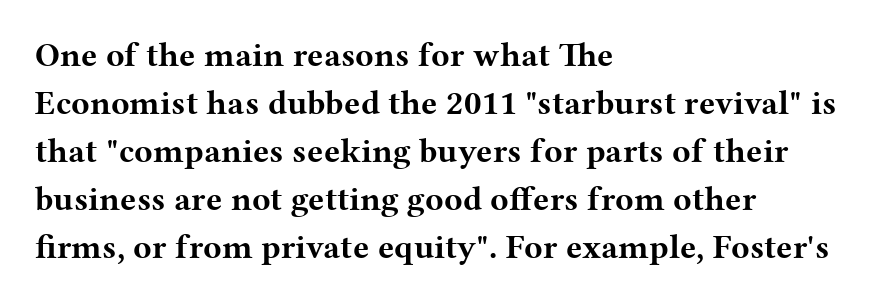
Q: Is the text bold? A: Yes.
Q: Is the text italic (slanted)? A: No, it is upright.
Q: Is the typeface a serif or a sans-serif typeface? A: Serif.
Q: Is the text underlined? A: No.
Q: How is the paragraph aligned? A: Left-aligned.
Q: Is the spacing between letters normal or unusually wide? A: Normal.
Q: Is the spacing between lines tight, normal or loose? A: Normal.
Q: Width (condensed, normal, or wide)? A: Wide.
Q: Stroke contrast? A: Medium.
Q: x-height? A: Medium.
Q: Monospaced? A: No.
